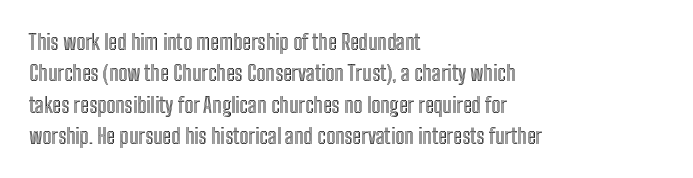
Q: Is the text italic (slanted)? A: No, it is upright.
Q: Is the text underlined? A: No.
Q: How is the paragraph aligned? A: Left-aligned.
Q: Is the spacing between letters normal or unusually wide? A: Normal.
Q: Is the spacing between lines tight, normal or loose? A: Normal.
